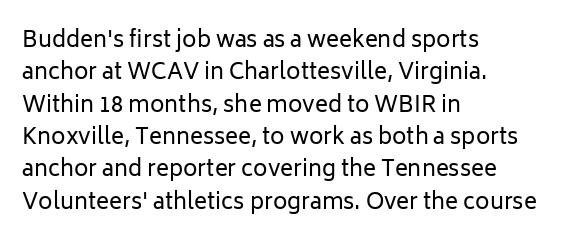
Q: Is the text bold? A: No.
Q: Is the text italic (slanted)? A: No, it is upright.
Q: Is the text underlined? A: No.
Q: How is the paragraph aligned? A: Left-aligned.
Q: Is the spacing between letters normal or unusually wide? A: Normal.
Q: Is the spacing between lines tight, normal or loose? A: Normal.
